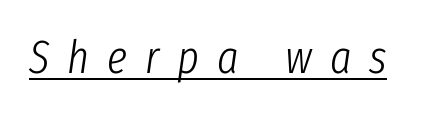
The image shows 46 px light, condensed type, italic (leaning right); set unusually wide letter spacing (+0.39 em), underlined; low stroke contrast and a medium x-height.
